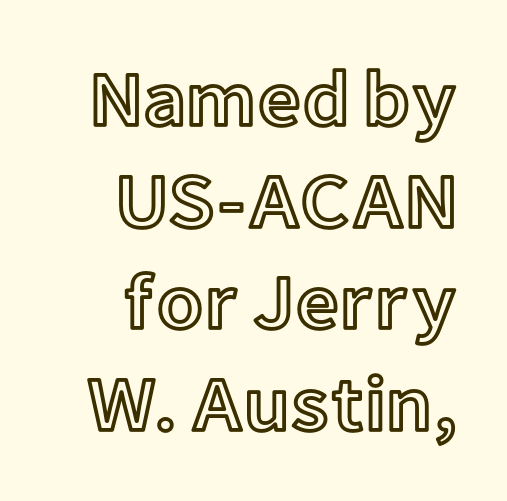
The image shows 77 px text type, upright; set right-aligned, normal line spacing (1.32x), normal letter spacing, not underlined; a medium x-height.
